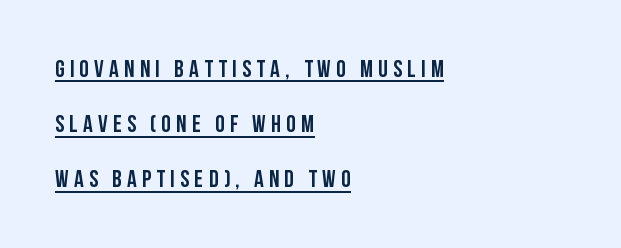
{"italic": "no", "underline": "yes", "align": "left", "line_spacing": "loose", "line_spacing_ratio": 2.3, "letter_spacing": "wide", "letter_spacing_em": 0.22, "glyph_px": 24}
